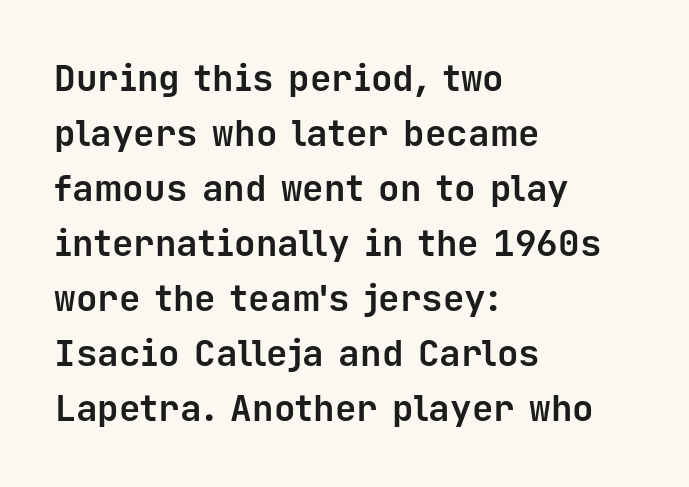
Q: Is the text bold? A: Yes.
Q: Is the text italic (slanted)? A: No, it is upright.
Q: Is the typeface a serif or a sans-serif typeface? A: Sans-serif.
Q: Is the text underlined? A: No.
Q: How is the paragraph aligned? A: Left-aligned.
Q: Is the spacing between letters normal or unusually wide? A: Normal.
Q: Is the spacing between lines tight, normal or loose? A: Normal.
Q: Width (condensed, normal, or wide)? A: Normal.
Q: Stroke contrast? A: Low.
Q: x-height? A: Medium.
Q: Monospaced? A: Yes.
